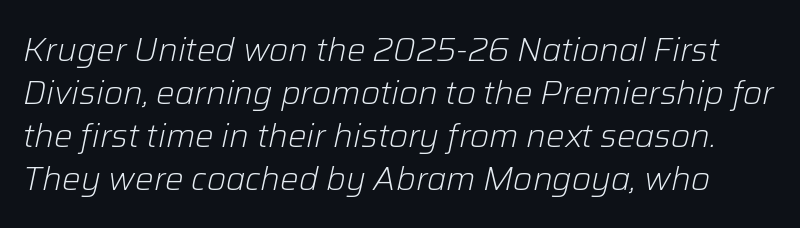
Style check: oblique. Ink coverage per letter is moderate at most. Notice how descenders clear the ascenders below comfortably — that's standard leading. The type is set solid horizontally, with unmodified tracking. Bare-footed words on every line. Think of a printed novel: that variable character pitch is what you see here.
